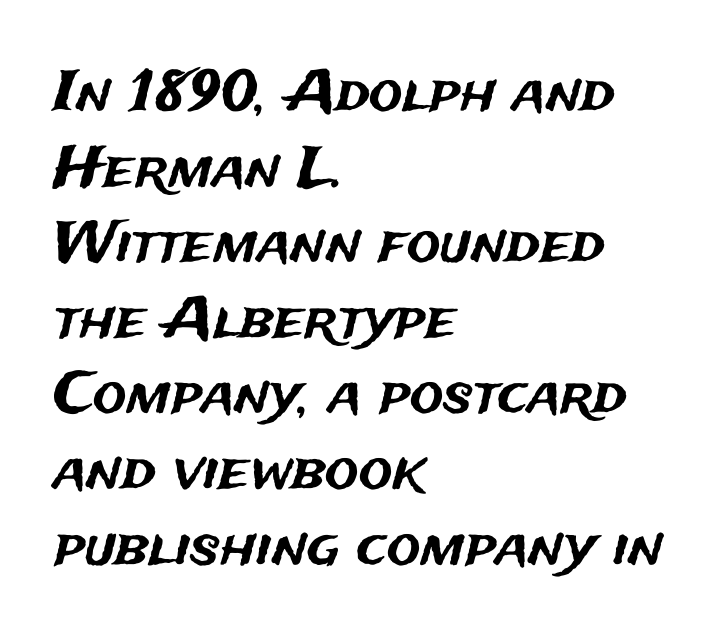
One glance says typical: line gaps are just what's usual. Caption: standard tracking, unaltered. Serifs: no, the terminals of the letterforms are clean.
